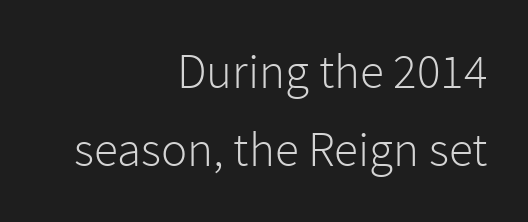
Caption: multi-line text, flush right, ragged left. The characters are drawn with everyday or finer stroke widths. Between one letter and the next there's only the usual sliver of space. This is sans-serif lettering, the kind often seen on screens and signage. Descenders hang freely into open space. The line-height multiplier appears to be the usual default.
